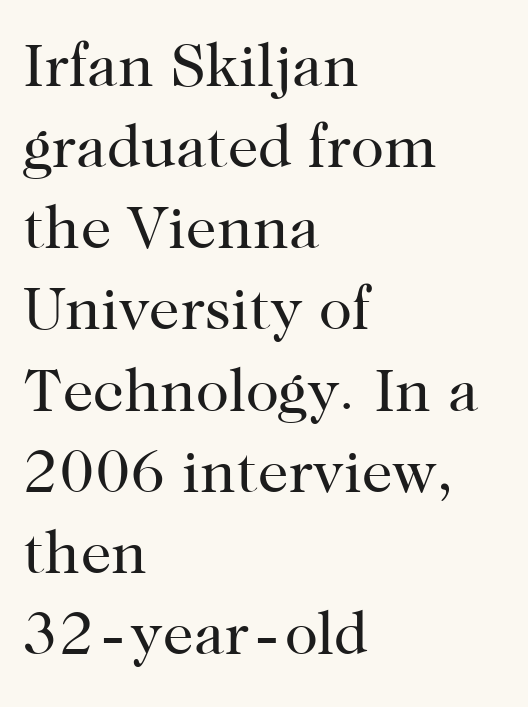
Weight class: somewhere from thin through regular. Is this a sans? No — the strokes have serifs. Line spacing here is normal. Ordinary non-slanted type is in use. The line texture is even and compact thanks to regular tracking. The ragged edge is on the right, which tells us the setting is flush left.
